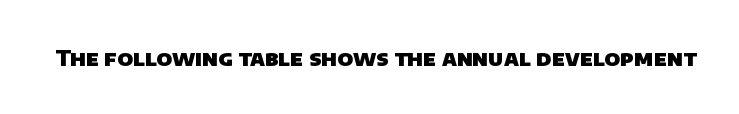
Does extra space separate the letters? No, they use regular spacing. Quick note: underline off. This is heavy type, rendered in bold.
